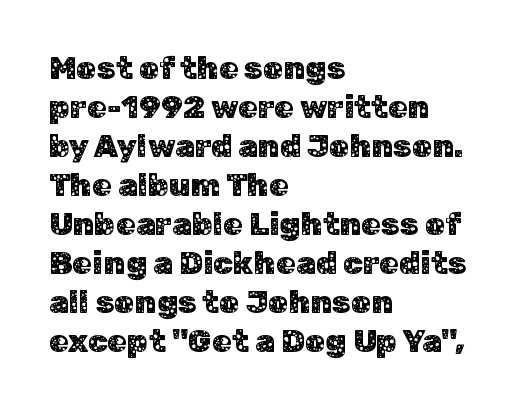
{"serif": "no", "italic": "no", "width": "normal", "stroke_contrast": "low", "x_height": "medium", "monospaced": "no", "underline": "no", "align": "left", "line_spacing_ratio": 1.22, "letter_spacing": "normal", "letter_spacing_em": 0.0, "glyph_px": 32}
